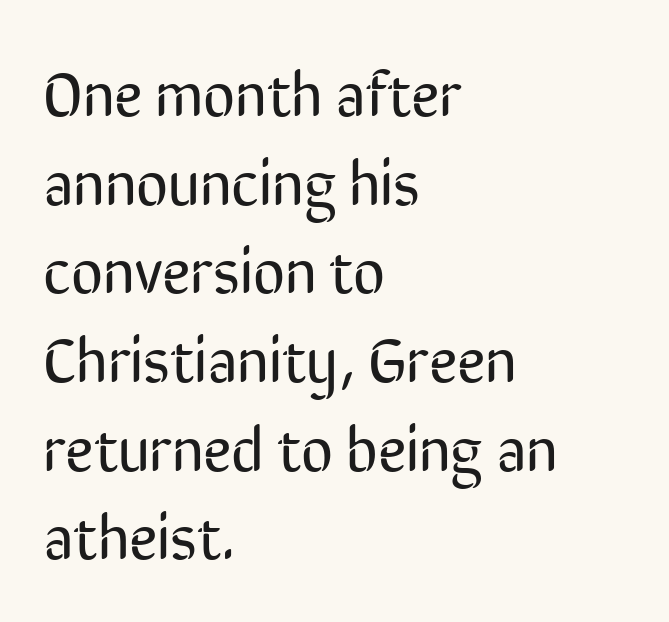
The image shows 62 px regular-weight, condensed sans-serif type, upright; set left-aligned, normal line spacing (1.43x), normal letter spacing, not underlined; low stroke contrast and a medium x-height.
